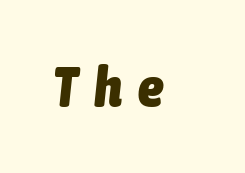
{"italic": "yes", "lean": "right", "slant_degrees": 6, "bold": "yes", "weight": "heavy", "width": "condensed", "stroke_contrast": "low", "x_height": "medium", "monospaced": "no", "underline": "no", "letter_spacing": "wide", "letter_spacing_em": 0.28, "glyph_px": 57}
